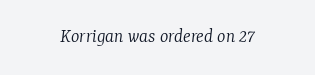
The image shows 20 px text type, italic (leaning right); set centered, normal letter spacing, not underlined.
